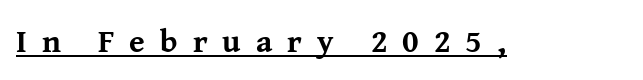
{"serif": "yes", "italic": "no", "bold": "yes", "weight": "bold", "width": "normal", "stroke_contrast": "medium", "x_height": "medium", "monospaced": "no", "underline": "yes", "letter_spacing": "wide", "letter_spacing_em": 0.47, "glyph_px": 32}
